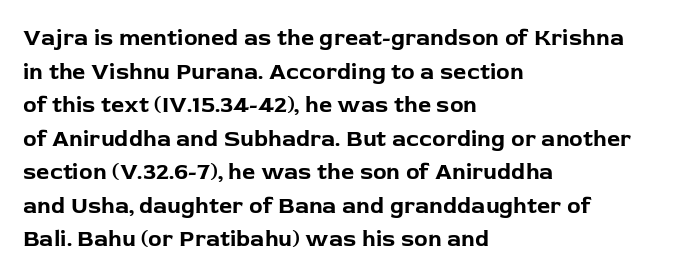
Q: Is the text bold? A: Yes.
Q: Is the text italic (slanted)? A: No, it is upright.
Q: Is the text underlined? A: No.
Q: How is the paragraph aligned? A: Left-aligned.
Q: Is the spacing between letters normal or unusually wide? A: Normal.
Q: Is the spacing between lines tight, normal or loose? A: Normal.
